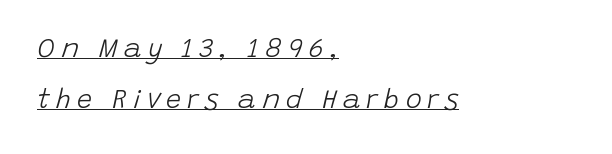
The image shows 27 px text type, italic (leaning right); set left-aligned, loose line spacing (1.9x), unusually wide letter spacing (+0.22 em), underlined.
